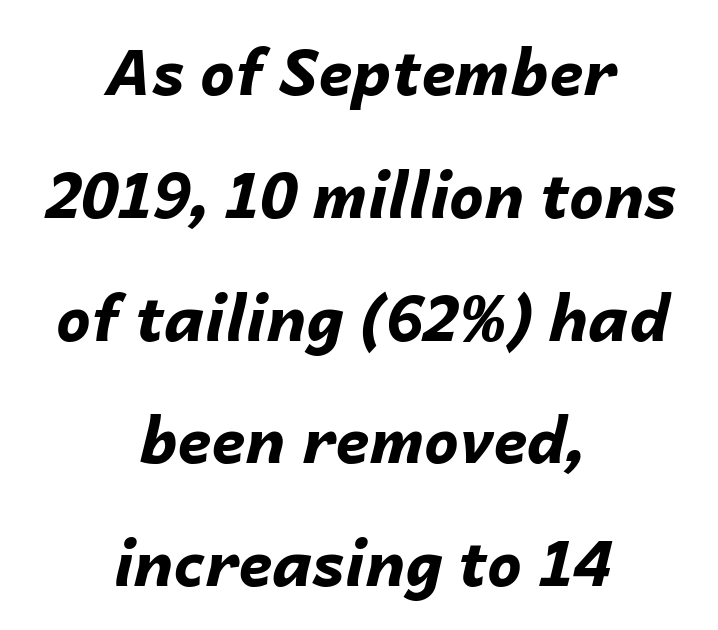
{"italic": "yes", "lean": "right", "slant_degrees": 14, "bold": "yes", "weight": "bold", "width": "normal", "stroke_contrast": "low", "x_height": "medium", "monospaced": "no", "underline": "no", "align": "center", "line_spacing": "loose", "line_spacing_ratio": 1.98, "letter_spacing": "normal", "letter_spacing_em": 0.0, "glyph_px": 62}
